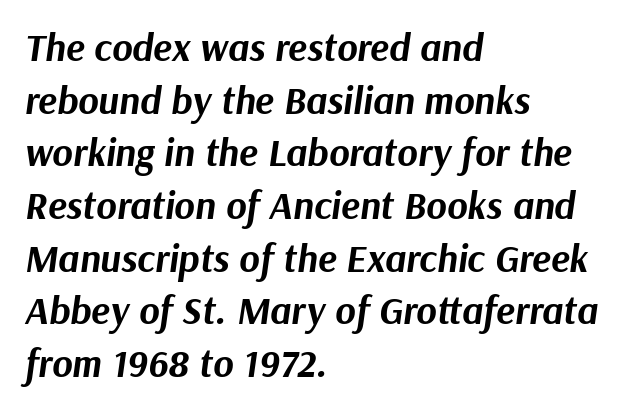
{"italic": "yes", "lean": "right", "slant_degrees": 9, "bold": "yes", "weight": "bold", "width": "normal", "stroke_contrast": "medium", "x_height": "medium", "monospaced": "no", "underline": "no", "align": "left", "line_spacing": "normal", "line_spacing_ratio": 1.35, "letter_spacing": "normal", "letter_spacing_em": 0.0, "glyph_px": 39}
